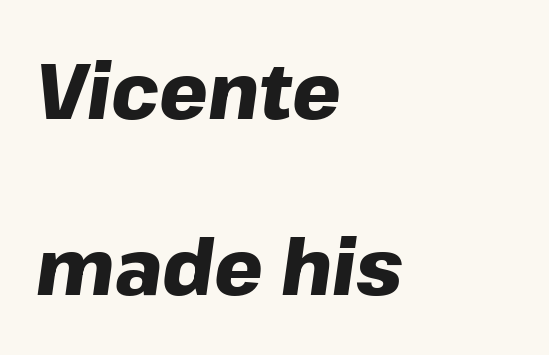
{"italic": "yes", "lean": "right", "slant_degrees": 8, "bold": "yes", "weight": "heavy", "width": "normal", "stroke_contrast": "low", "x_height": "medium", "monospaced": "no", "underline": "no", "align": "left", "line_spacing": "loose", "line_spacing_ratio": 2.29, "letter_spacing": "normal", "letter_spacing_em": 0.0, "glyph_px": 77}
